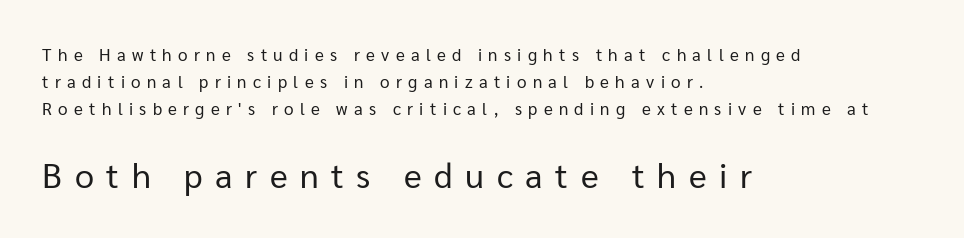
The image shows 34 px regular-weight sans-serif type, upright; set left-aligned, normal line spacing (1.6x), unusually wide letter spacing (+0.37 em), not underlined; the second (bottom) block is 2.0x larger; low stroke contrast and a medium x-height.
